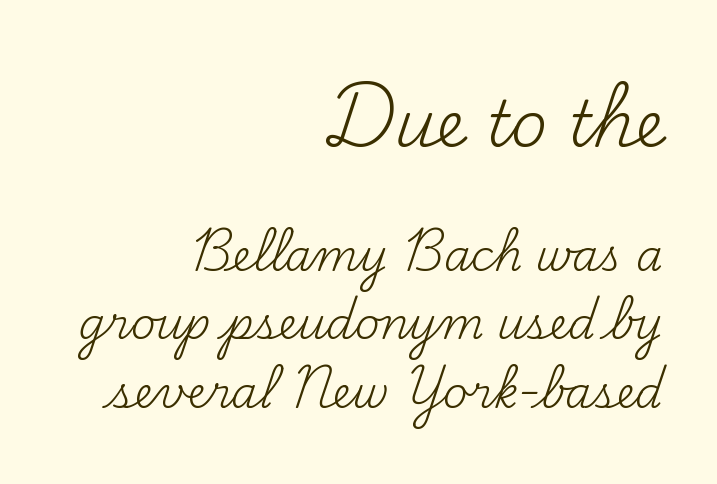
{"serif": "yes", "bold": "no", "weight": "regular", "width": "normal", "stroke_contrast": "medium", "x_height": "small", "monospaced": "no", "underline": "no", "align": "right", "line_spacing": "normal", "line_spacing_ratio": 1.6, "letter_spacing": "normal", "letter_spacing_em": 0.0, "larger_block": "first", "size_ratio": 1.49, "glyph_px": 64}
